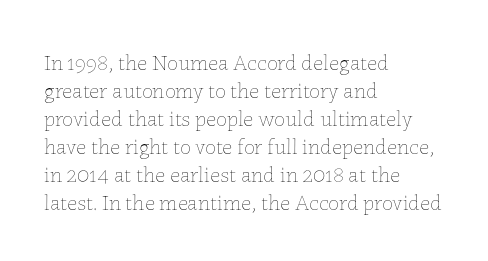
The image shows 22 px text type, upright; set left-aligned, normal line spacing (1.27x), normal letter spacing, not underlined.
